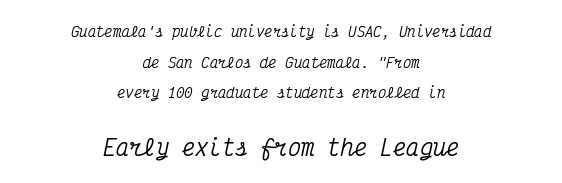
{"italic": "yes", "lean": "right", "slant_degrees": 12, "underline": "no", "align": "center", "line_spacing": "loose", "line_spacing_ratio": 2.19, "letter_spacing": "normal", "letter_spacing_em": 0.0, "larger_block": "second", "size_ratio": 1.57, "glyph_px": 22}
